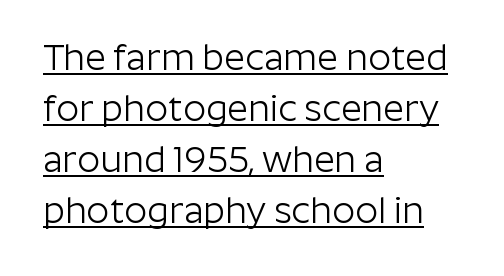
You could call the tracking neutral — neither tight nor loose. The type family on display is of the sans-serif kind. A typesetter would call this proportional, since set widths differ per character. Each line starts at the same left margin while the right side varies.
